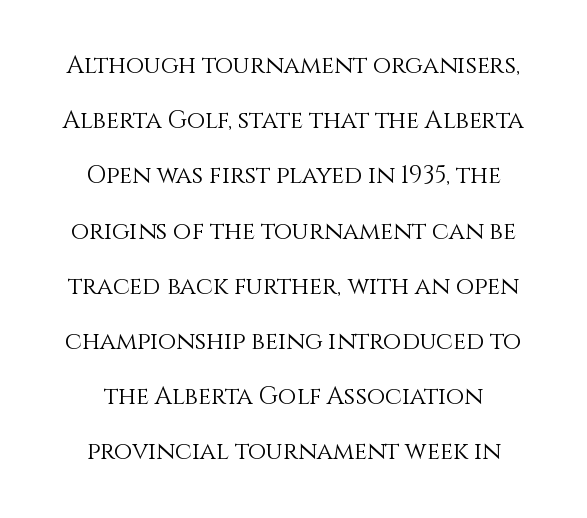
{"italic": "no", "bold": "no", "underline": "no", "align": "center", "line_spacing": "loose", "line_spacing_ratio": 2.3, "letter_spacing": "normal", "letter_spacing_em": 0.0, "glyph_px": 24}
